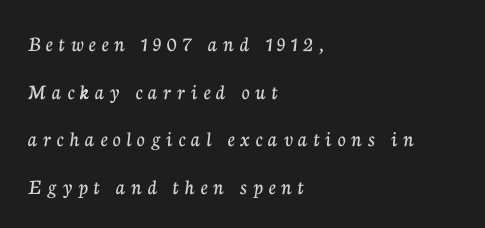
{"underline": "no", "align": "left", "line_spacing": "loose", "line_spacing_ratio": 2.16, "letter_spacing": "wide", "letter_spacing_em": 0.27, "glyph_px": 22}
